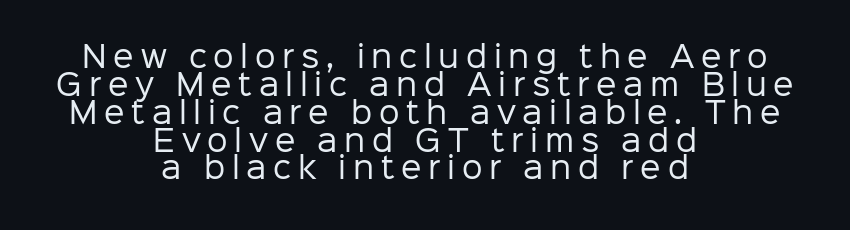
{"serif": "no", "italic": "no", "bold": "no", "weight": "regular", "width": "normal", "stroke_contrast": "low", "x_height": "medium", "monospaced": "no", "underline": "no", "align": "center", "line_spacing": "tight", "line_spacing_ratio": 0.96, "letter_spacing": "wide", "letter_spacing_em": 0.23, "glyph_px": 29}
